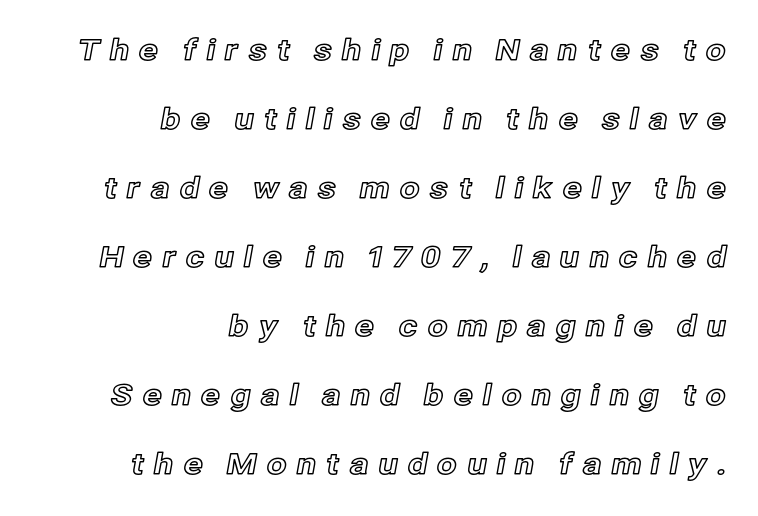
{"width": "normal", "x_height": "medium", "monospaced": "no", "underline": "no", "align": "right", "line_spacing": "loose", "line_spacing_ratio": 2.38, "letter_spacing": "wide", "letter_spacing_em": 0.32, "glyph_px": 29}
